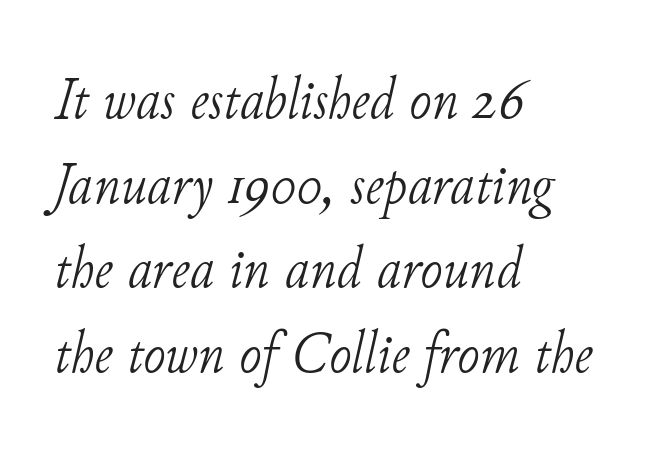
A typesetter would mark this as italic. Serifs: yes, visible at the terminals of the letterforms. A student would call this left alignment; a typographer would say flush left, rag right. The space between consecutive lines is moderate. The baseline area is clear. The letters sit at their default tracking, neither squeezed nor spread.
